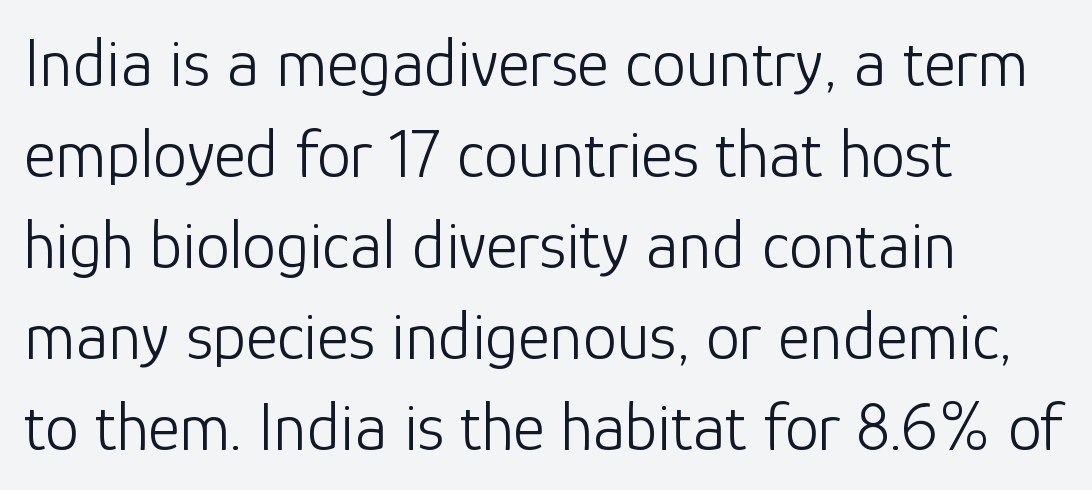
What kind of face is this? One without serifs — a sans. Quick note: underline off. Ordinary non-slanted type is in use. The typesetter chose a ragged-right arrangement here. Tracking here is standard; glyphs follow each other at the usual distance.
